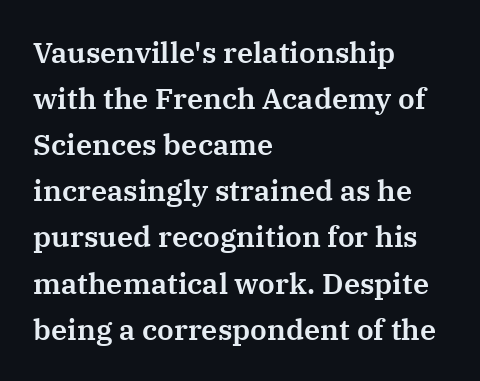
{"serif": "yes", "italic": "no", "width": "normal", "stroke_contrast": "medium", "x_height": "medium", "monospaced": "no", "underline": "no", "align": "left", "line_spacing": "normal", "line_spacing_ratio": 1.59, "letter_spacing": "normal", "letter_spacing_em": 0.0, "glyph_px": 29}
